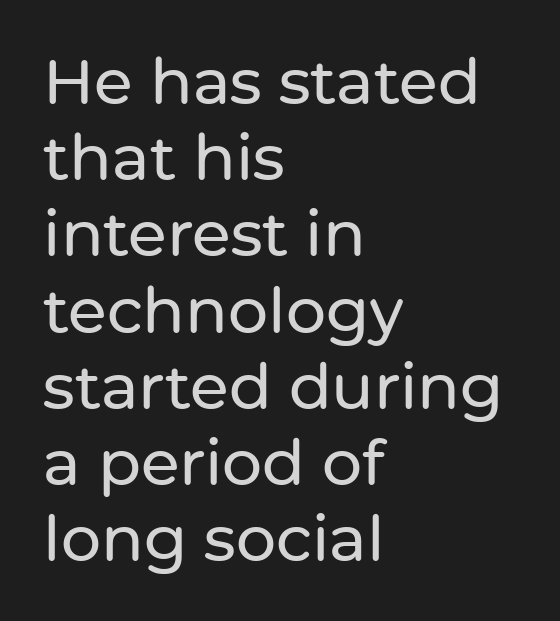
{"serif": "no", "italic": "no", "width": "normal", "stroke_contrast": "low", "x_height": "medium", "monospaced": "no", "underline": "no", "align": "left", "line_spacing_ratio": 1.21, "letter_spacing": "normal", "letter_spacing_em": 0.0, "glyph_px": 63}
